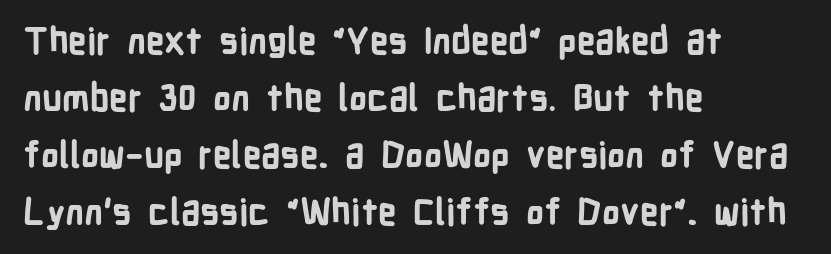
The image shows 36 px bold, condensed sans-serif type, upright; set left-aligned, normal line spacing (1.58x), normal letter spacing, not underlined; low stroke contrast and a medium x-height.
